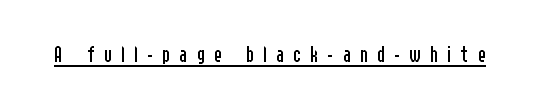
The image shows 24 px text type, upright; set unusually wide letter spacing (+0.38 em), underlined.
